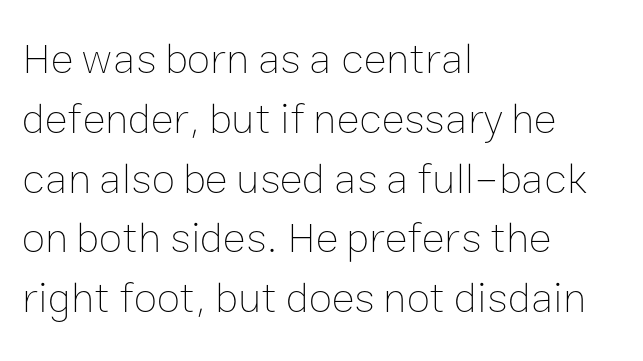
Plain, unruled lines of type. This sample has the flowing, uneven cadence of proportional lettering. Each new line begins a customary step beneath the previous one. Every character sits straight up, as roman type does. The compositor pushed each line to the left boundary.
